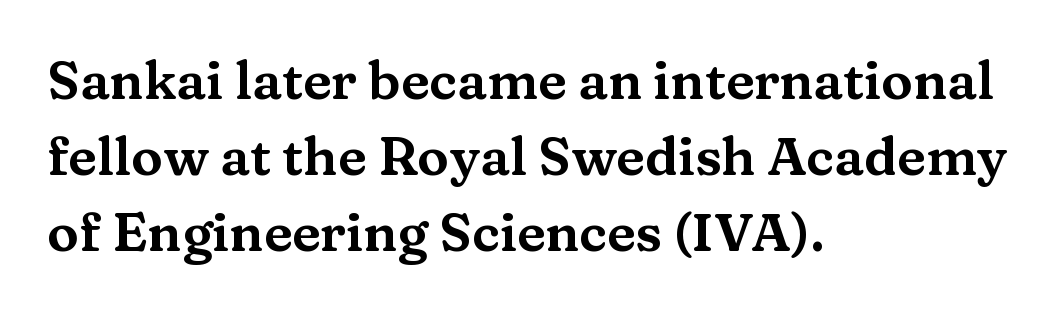
{"serif": "yes", "italic": "no", "width": "wide", "stroke_contrast": "medium", "x_height": "medium", "monospaced": "no", "underline": "no", "align": "left", "line_spacing": "normal", "line_spacing_ratio": 1.43, "letter_spacing": "normal", "letter_spacing_em": 0.0, "glyph_px": 53}
